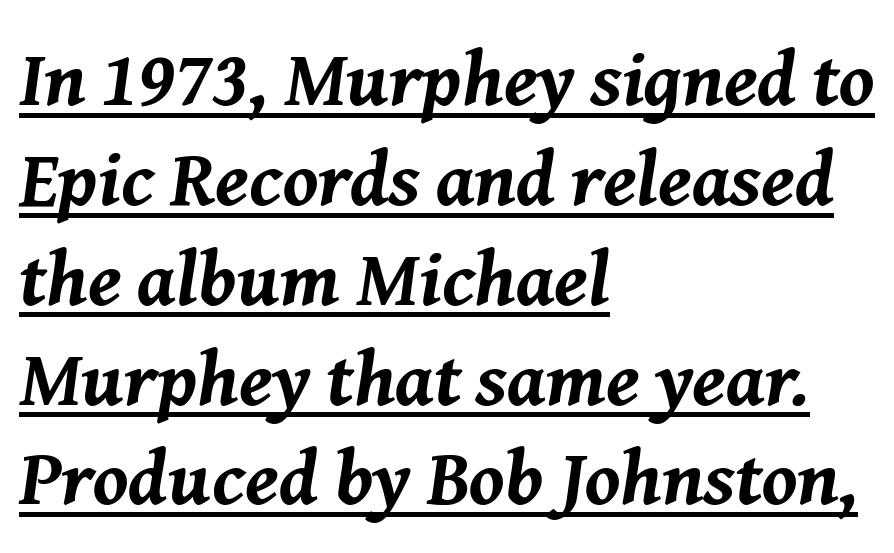
The image shows 78 px bold type, italic (leaning right); set left-aligned, normal line spacing (1.28x), normal letter spacing, underlined; medium stroke contrast and a medium x-height.
